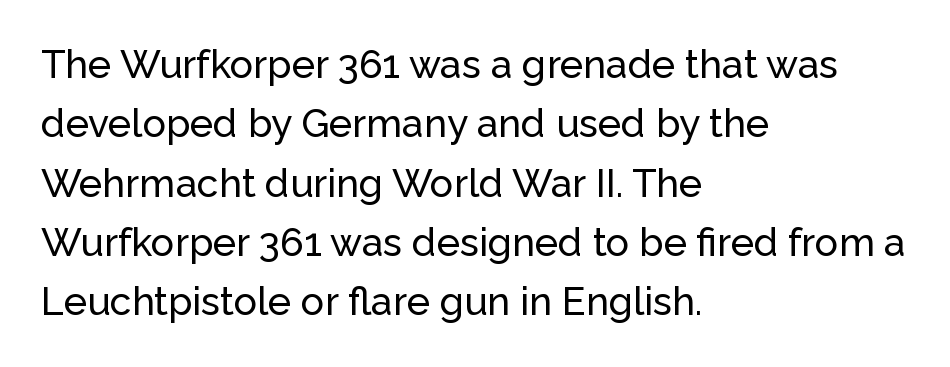
Q: Is the text italic (slanted)? A: No, it is upright.
Q: Is the typeface a serif or a sans-serif typeface? A: Sans-serif.
Q: Is the text underlined? A: No.
Q: How is the paragraph aligned? A: Left-aligned.
Q: Is the spacing between letters normal or unusually wide? A: Normal.
Q: Is the spacing between lines tight, normal or loose? A: Normal.
Q: Width (condensed, normal, or wide)? A: Normal.
Q: Stroke contrast? A: Low.
Q: x-height? A: Medium.
Q: Monospaced? A: No.
